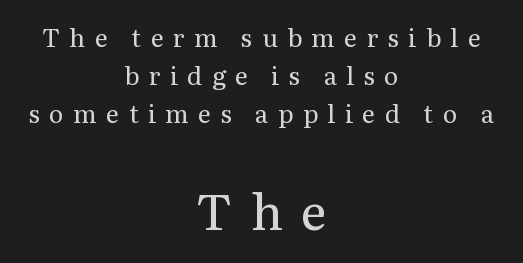
{"serif": "yes", "italic": "no", "bold": "no", "weight": "regular", "width": "normal", "stroke_contrast": "medium", "x_height": "medium", "monospaced": "no", "underline": "no", "align": "center", "line_spacing": "normal", "line_spacing_ratio": 1.52, "letter_spacing": "wide", "letter_spacing_em": 0.37, "larger_block": "second", "size_ratio": 2.0, "glyph_px": 50}
